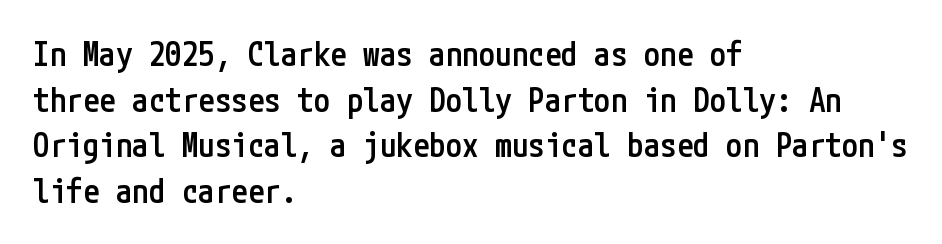
Does extra space separate the letters? No, they use regular spacing. The vertical gap from one line to the next is medium. Typesetter's note: demi weight, one step under bold. Is the block centered? No — it sits flush against the left margin. The typography opts for an upright posture over an oblique one. Does the type have serifs? No, each stem ends abruptly.
